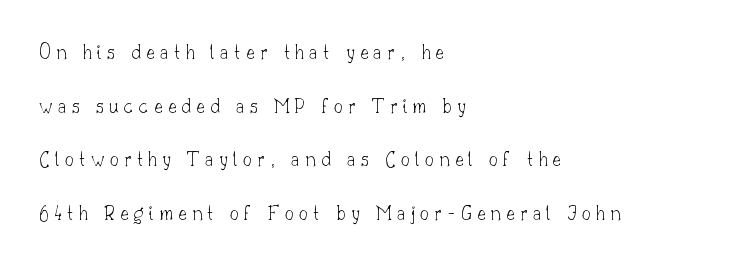
{"italic": "no", "bold": "no", "underline": "no", "align": "left", "line_spacing": "loose", "line_spacing_ratio": 2.44, "letter_spacing": "wide", "letter_spacing_em": 0.25, "glyph_px": 22}
